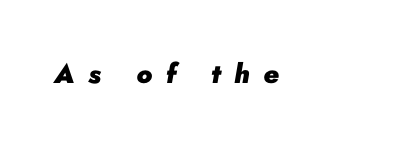
{"italic": "yes", "lean": "right", "slant_degrees": 10, "bold": "yes", "underline": "no", "letter_spacing": "wide", "letter_spacing_em": 0.5, "glyph_px": 27}
